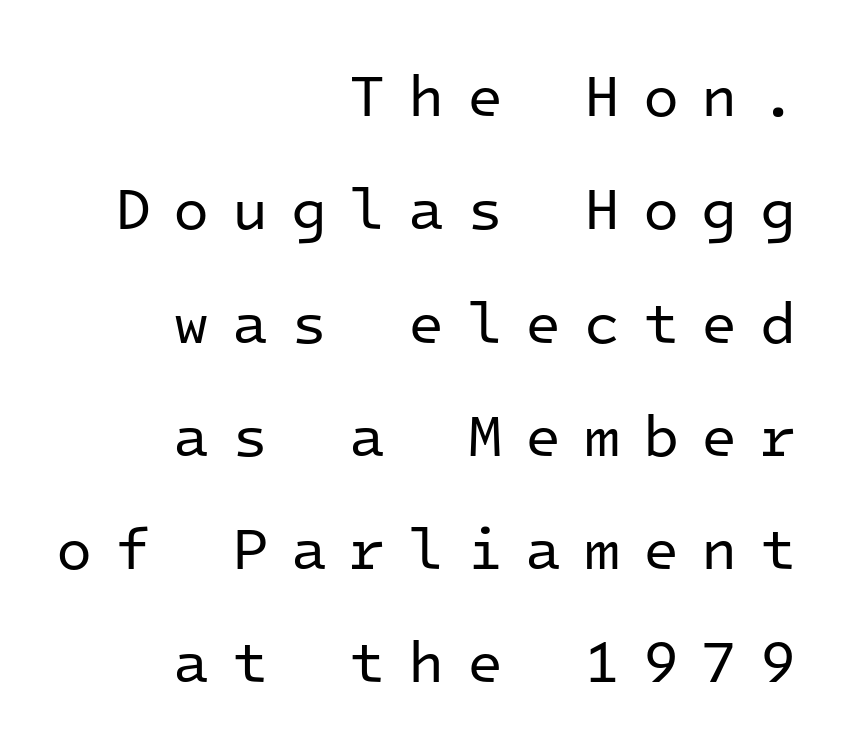
The image shows 59 px regular-weight sans-serif type, upright, monospaced; set right-aligned, loose line spacing (1.92x), unusually wide letter spacing (+0.38 em), not underlined; low stroke contrast and a medium x-height.
